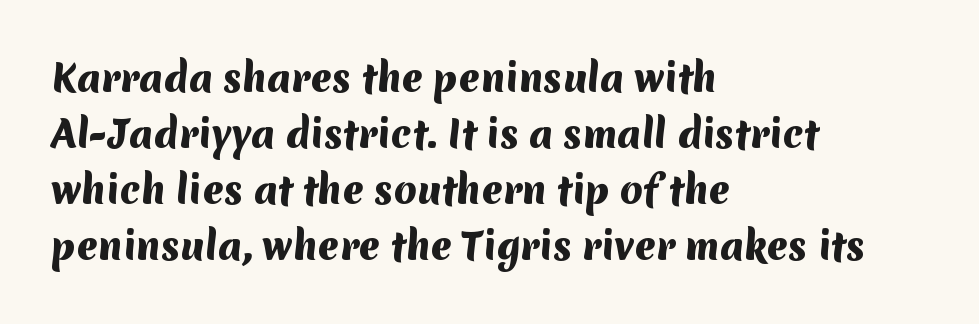
Q: Is the text bold? A: Yes.
Q: Is the typeface a serif or a sans-serif typeface? A: Sans-serif.
Q: Is the text underlined? A: No.
Q: How is the paragraph aligned? A: Left-aligned.
Q: Is the spacing between letters normal or unusually wide? A: Normal.
Q: Is the spacing between lines tight, normal or loose? A: Normal.
Q: Width (condensed, normal, or wide)? A: Normal.
Q: Stroke contrast? A: Medium.
Q: x-height? A: Medium.
Q: Monospaced? A: No.
